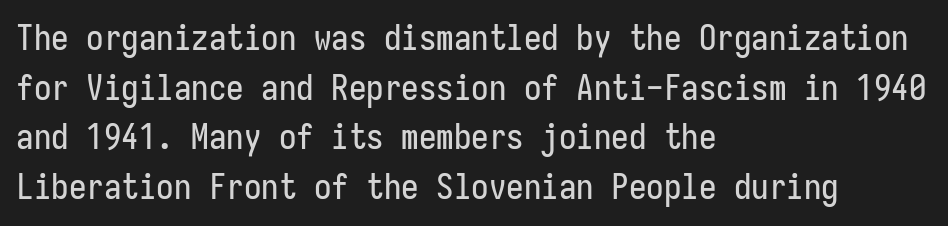
{"serif": "no", "italic": "no", "width": "condensed", "stroke_contrast": "low", "x_height": "medium", "monospaced": "yes", "underline": "no", "align": "left", "line_spacing": "normal", "line_spacing_ratio": 1.42, "letter_spacing": "normal", "letter_spacing_em": 0.0, "glyph_px": 35}
